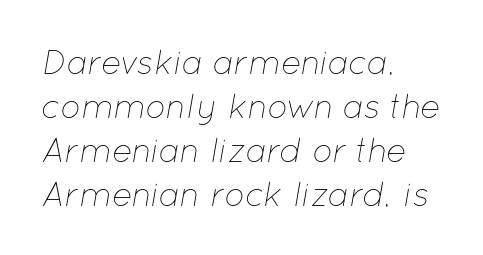
Do the characters align in a grid? No, the font is proportional. The strokes carry an ordinary text weight at most. Vertical spacing — default. The paragraph has a hard left edge and a soft right edge.
